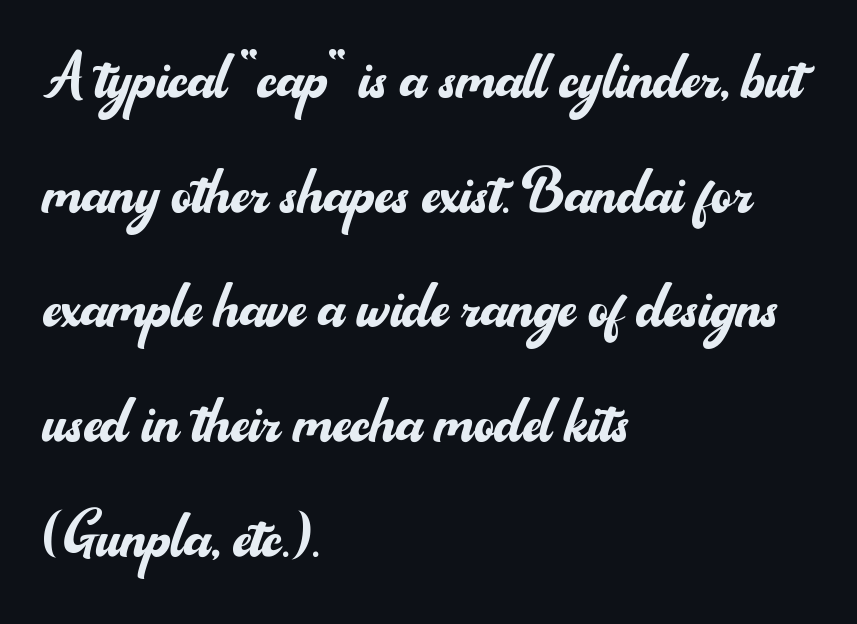
The image shows 78 px regular-weight sans-serif type; set left-aligned, normal line spacing (1.47x), normal letter spacing, not underlined; medium stroke contrast and a small x-height.
